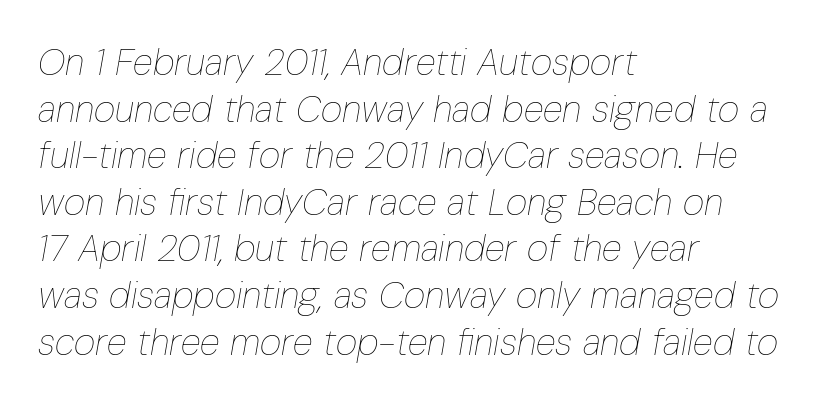
{"italic": "yes", "lean": "right", "slant_degrees": 10, "bold": "no", "weight": "thin", "width": "condensed", "stroke_contrast": "low", "x_height": "medium", "monospaced": "no", "underline": "no", "align": "left", "line_spacing": "normal", "line_spacing_ratio": 1.26, "letter_spacing": "normal", "letter_spacing_em": 0.0, "glyph_px": 37}
